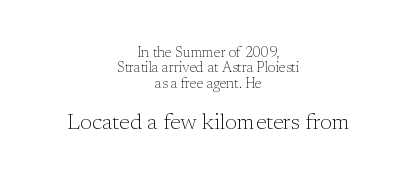
Unbolded letterforms with no extra heft. One-word summary of the alignment: center. Caption: upper text group reduced, lower text group enlarged. The rendering keeps characters at their native spacing.
